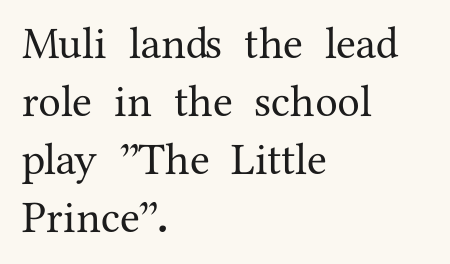
Q: Is the text italic (slanted)? A: No, it is upright.
Q: Is the typeface a serif or a sans-serif typeface? A: Serif.
Q: Is the text underlined? A: No.
Q: How is the paragraph aligned? A: Left-aligned.
Q: Is the spacing between letters normal or unusually wide? A: Normal.
Q: Is the spacing between lines tight, normal or loose? A: Normal.
Q: Width (condensed, normal, or wide)? A: Normal.
Q: Stroke contrast? A: Medium.
Q: x-height? A: Medium.
Q: Monospaced? A: No.
